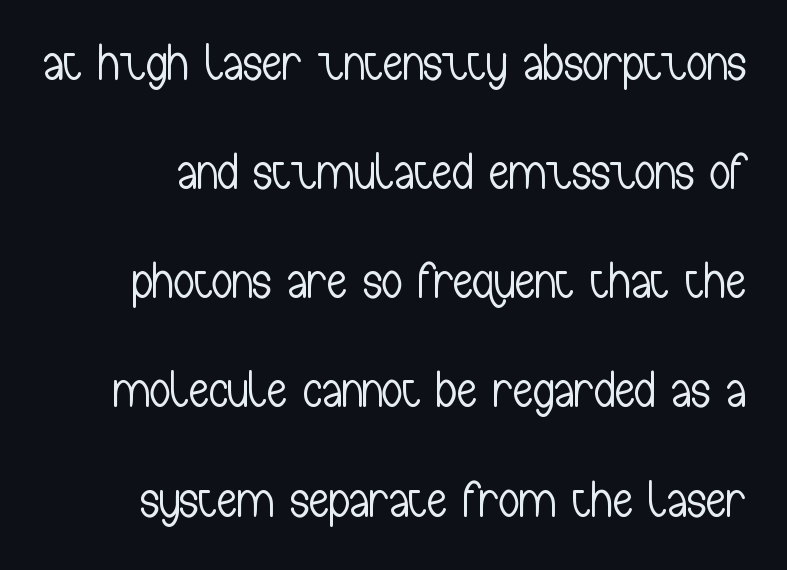
{"serif": "no", "italic": "no", "bold": "no", "weight": "light", "width": "condensed", "stroke_contrast": "low", "x_height": "medium", "monospaced": "no", "underline": "no", "line_spacing": "loose", "line_spacing_ratio": 2.14, "letter_spacing": "normal", "letter_spacing_em": 0.0, "glyph_px": 51}
